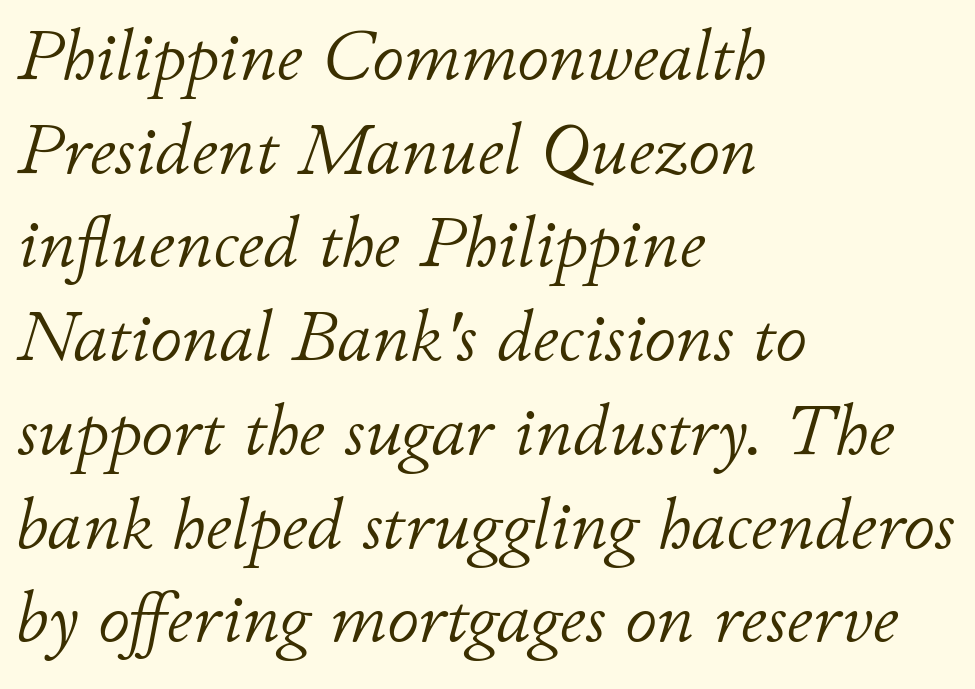
The rows are spaced the way most documents space them. Underline: absent. These lines keep a tight, regular rhythm from letter to letter. These glyphs show unthickened strokes, regular width or finer. The text carries the slant typical of an italic or oblique font. Each letter keeps its own natural width here, so spacing adapts to shape.
